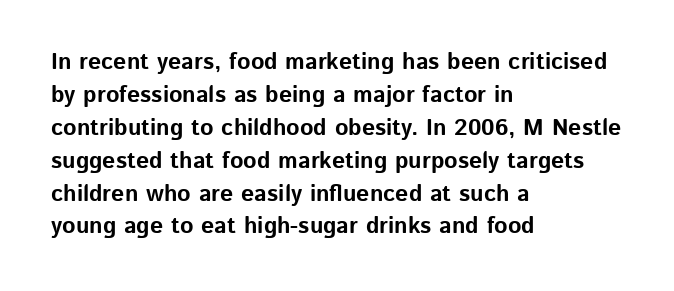
Q: Is the text bold? A: Yes.
Q: Is the text italic (slanted)? A: No, it is upright.
Q: Is the text underlined? A: No.
Q: How is the paragraph aligned? A: Left-aligned.
Q: Is the spacing between letters normal or unusually wide? A: Normal.
Q: Is the spacing between lines tight, normal or loose? A: Normal.
